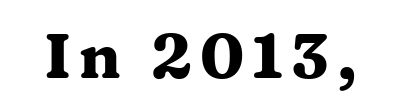
The image shows 63 px heavy, wide serif type, upright; set not underlined; medium stroke contrast and a medium x-height.
